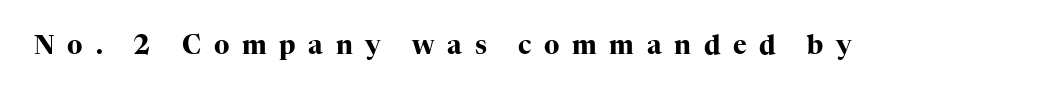
Look at the stroke-to-counter ratio: heavy, a bold. The tracking reads as deliberately expanded to a designer's eye. The space directly below the letters is spotless. Style check: upright.
